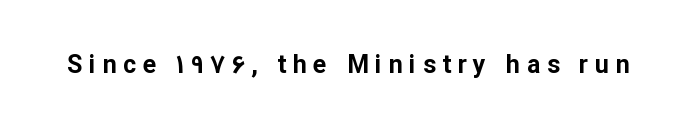
The strip under each line holds only bare page. Summary of weight: heavy, a full bold. Glyph-to-glyph distance is far greater than everyday printed text. The letters stand straight up with perfectly vertical stems.
